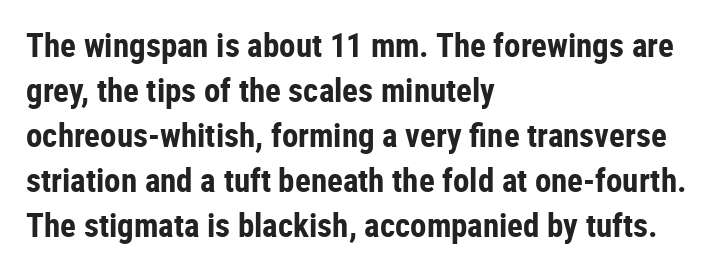
Q: Is the text bold? A: Yes.
Q: Is the text italic (slanted)? A: No, it is upright.
Q: Is the typeface a serif or a sans-serif typeface? A: Sans-serif.
Q: Is the text underlined? A: No.
Q: How is the paragraph aligned? A: Left-aligned.
Q: Is the spacing between letters normal or unusually wide? A: Normal.
Q: Is the spacing between lines tight, normal or loose? A: Normal.
Q: Width (condensed, normal, or wide)? A: Condensed.
Q: Stroke contrast? A: Low.
Q: x-height? A: Medium.
Q: Monospaced? A: No.
